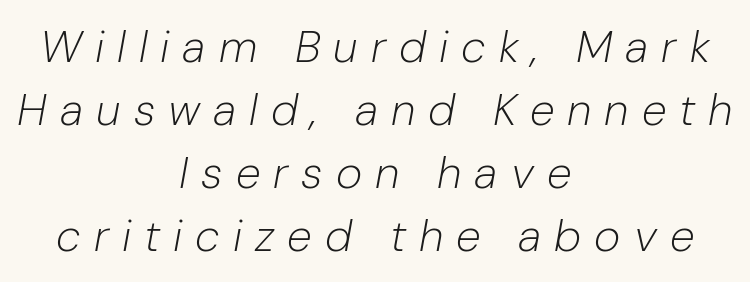
The image shows 45 px light type, italic (leaning right); set centered, normal line spacing (1.4x), unusually wide letter spacing (+0.29 em), not underlined; low stroke contrast and a medium x-height.
